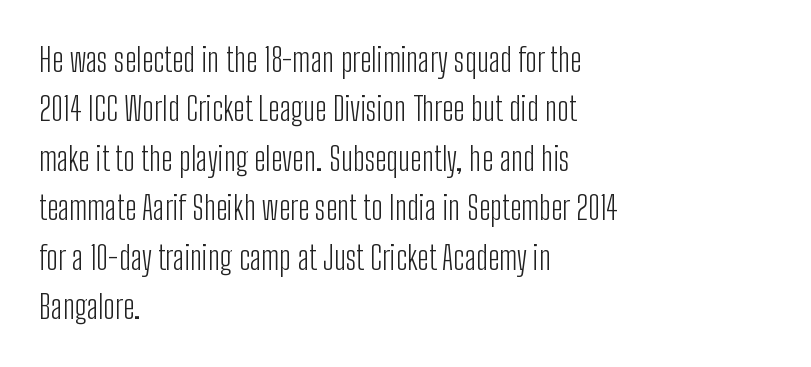
Q: Is the text bold? A: No.
Q: Is the text italic (slanted)? A: No, it is upright.
Q: Is the typeface a serif or a sans-serif typeface? A: Sans-serif.
Q: Is the text underlined? A: No.
Q: How is the paragraph aligned? A: Left-aligned.
Q: Is the spacing between letters normal or unusually wide? A: Normal.
Q: Is the spacing between lines tight, normal or loose? A: Normal.
Q: Width (condensed, normal, or wide)? A: Condensed.
Q: Stroke contrast? A: Low.
Q: x-height? A: Medium.
Q: Monospaced? A: No.
